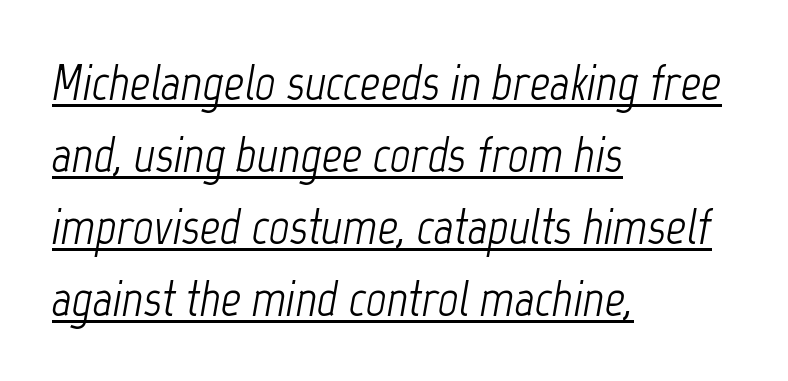
{"italic": "yes", "lean": "right", "slant_degrees": 12, "bold": "no", "weight": "light", "width": "condensed", "stroke_contrast": "low", "x_height": "medium", "monospaced": "no", "underline": "yes", "align": "left", "line_spacing": "normal", "line_spacing_ratio": 1.44, "letter_spacing": "normal", "letter_spacing_em": 0.0, "glyph_px": 50}
